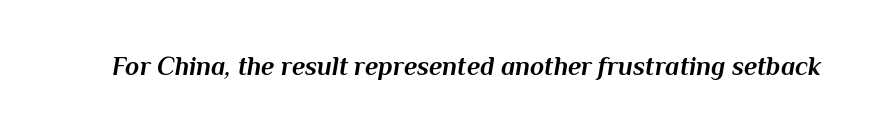
The image shows 26 px bold type, italic (leaning right); set normal letter spacing, not underlined.
